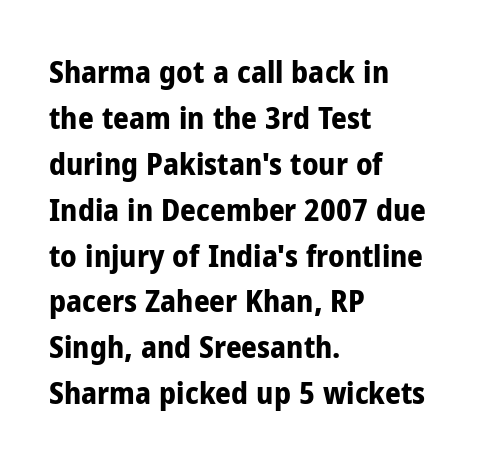
The horizontal fit of the characters is conventional and even. If you drew a line through each stem, it would be perfectly vertical. Line starts are locked; line ends wander. Its strokes are broad and dark, the hallmark of bold type. Letterform terminals end flat and unadorned throughout the passage.
